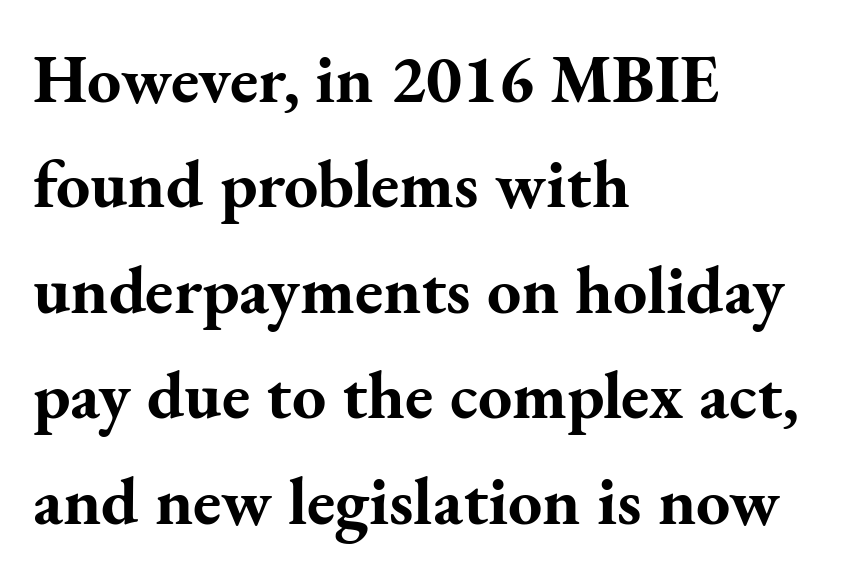
Q: Is the text bold? A: Yes.
Q: Is the text italic (slanted)? A: No, it is upright.
Q: Is the typeface a serif or a sans-serif typeface? A: Serif.
Q: Is the text underlined? A: No.
Q: How is the paragraph aligned? A: Left-aligned.
Q: Is the spacing between letters normal or unusually wide? A: Normal.
Q: Is the spacing between lines tight, normal or loose? A: Normal.
Q: Width (condensed, normal, or wide)? A: Normal.
Q: Stroke contrast? A: Medium.
Q: x-height? A: Small.
Q: Monospaced? A: No.
